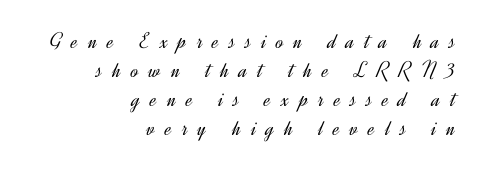
Q: Is the text bold? A: No.
Q: Is the text italic (slanted)? A: Yes.
Q: Is the text underlined? A: No.
Q: How is the paragraph aligned? A: Right-aligned.
Q: Is the spacing between letters normal or unusually wide? A: Unusually wide.
Q: Is the spacing between lines tight, normal or loose? A: Normal.
